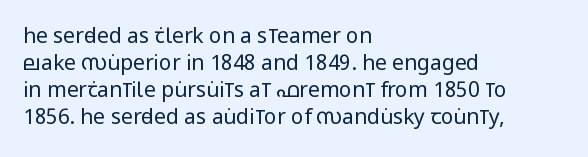
The passage shown is not underscored anywhere. Summary of vertical rhythm: regular, with standard interline spacing. The rag falls on the right side of this text block. Notice how the stems are strictly vertical — no italics here. Vertical stems look standard width or narrower in stroke.
